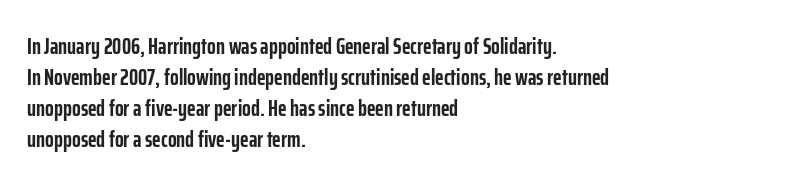
Q: Is the text bold? A: Yes.
Q: Is the text italic (slanted)? A: No, it is upright.
Q: Is the text underlined? A: No.
Q: How is the paragraph aligned? A: Left-aligned.
Q: Is the spacing between letters normal or unusually wide? A: Normal.
Q: Is the spacing between lines tight, normal or loose? A: Normal.
